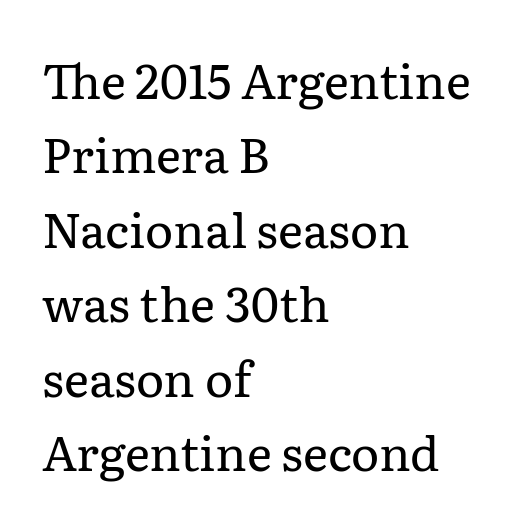
{"serif": "yes", "italic": "no", "bold": "no", "weight": "regular", "width": "normal", "stroke_contrast": "low", "x_height": "medium", "monospaced": "no", "underline": "no", "align": "left", "line_spacing": "normal", "line_spacing_ratio": 1.55, "letter_spacing": "normal", "letter_spacing_em": 0.0, "glyph_px": 48}
